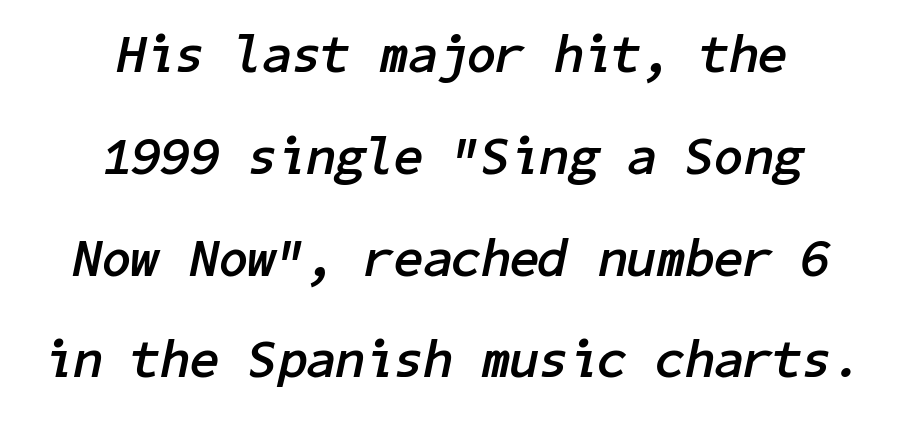
{"italic": "yes", "lean": "right", "slant_degrees": 11, "bold": "yes", "weight": "semibold", "width": "normal", "stroke_contrast": "low", "x_height": "medium", "underline": "no", "align": "center", "line_spacing": "loose", "line_spacing_ratio": 1.92, "letter_spacing": "normal", "letter_spacing_em": 0.0, "glyph_px": 53}
